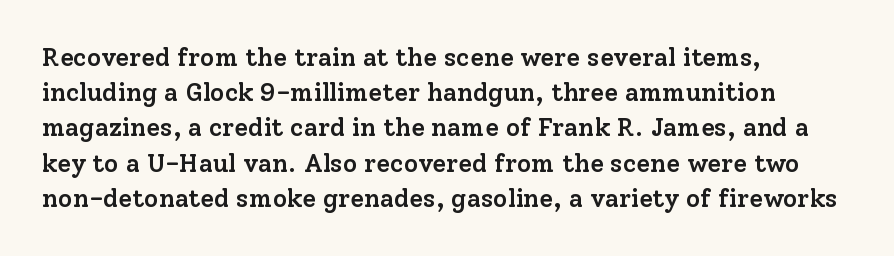
Q: Is the text bold? A: Semi-bold.
Q: Is the text italic (slanted)? A: No, it is upright.
Q: Is the text underlined? A: No.
Q: How is the paragraph aligned? A: Left-aligned.
Q: Is the spacing between letters normal or unusually wide? A: Normal.
Q: Is the spacing between lines tight, normal or loose? A: Normal.
